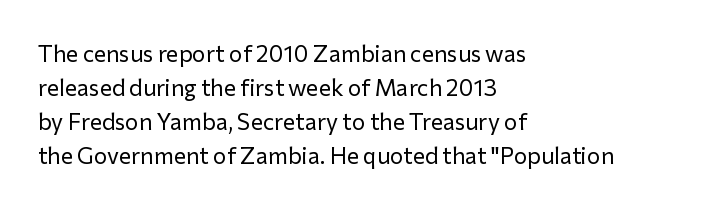
The image shows 23 px text type, upright; set left-aligned, normal line spacing (1.48x), normal letter spacing, not underlined.
